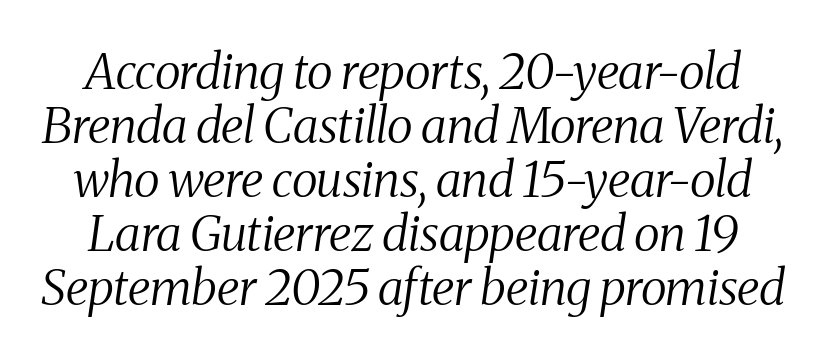
Notice how descenders almost collide with the ascenders below — that's tight leading. Tall strokes in this sample are angled rather than plumb. No word sits above an underline. Old-style or modern, the face here clearly has serifs. These glyphs show unthickened strokes, regular width or finer. Character widths vary here, with narrow letters taking less room than wide ones.
